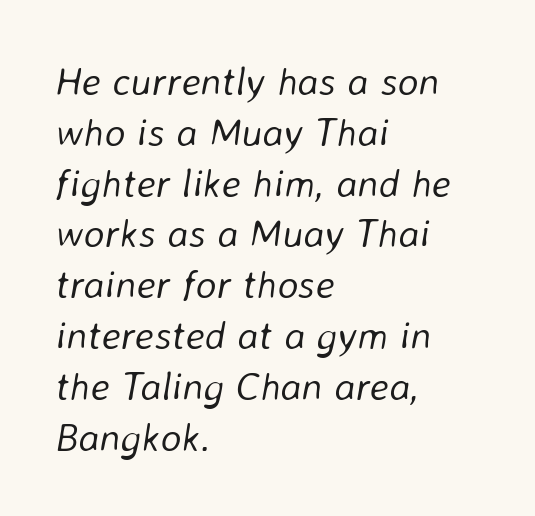
Caption: face not bold, strokes unweighted. Each line starts at the same left margin while the right side varies. Looking at the ascenders, they clearly lean. No extra tracking has been applied to these lines.
